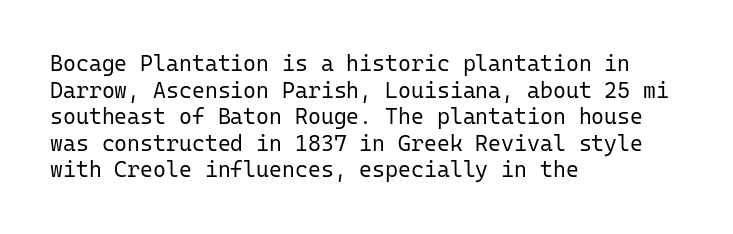
Q: Is the text bold? A: No.
Q: Is the text italic (slanted)? A: No, it is upright.
Q: Is the text underlined? A: No.
Q: How is the paragraph aligned? A: Left-aligned.
Q: Is the spacing between letters normal or unusually wide? A: Normal.
